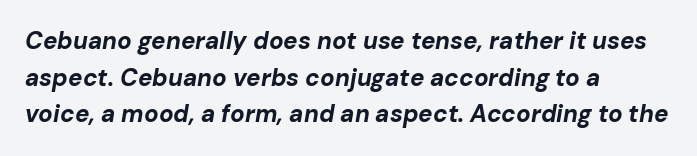
{"italic": "yes", "lean": "right", "slant_degrees": 10, "bold": "yes", "underline": "no", "align": "left", "line_spacing": "normal", "line_spacing_ratio": 1.53, "letter_spacing": "normal", "letter_spacing_em": 0.0, "glyph_px": 24}
